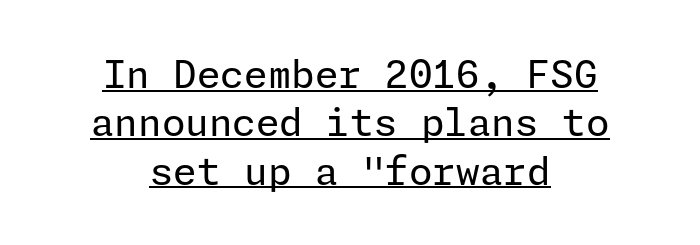
The designer left line spacing at the default. A roman cut, with each character standing at attention. Each word holds together tightly as a unit, with standard inter-letter gaps. The lines are quadded center. This is not heavy type; no bold has been used.
